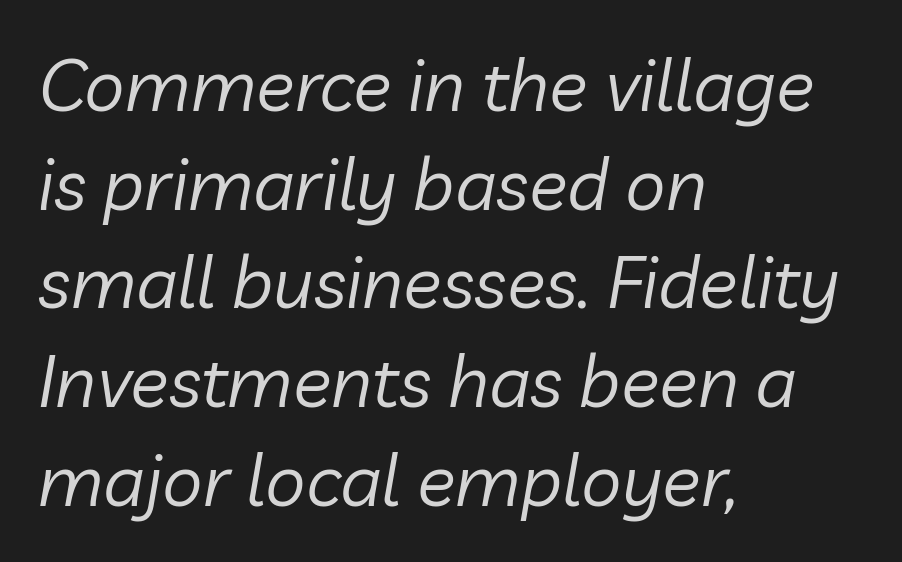
Q: Is the text bold? A: No.
Q: Is the text italic (slanted)? A: Yes, it leans right by about 10 degrees.
Q: Is the text underlined? A: No.
Q: How is the paragraph aligned? A: Left-aligned.
Q: Is the spacing between letters normal or unusually wide? A: Normal.
Q: Is the spacing between lines tight, normal or loose? A: Normal.
Q: Width (condensed, normal, or wide)? A: Normal.
Q: Stroke contrast? A: Low.
Q: x-height? A: Medium.
Q: Monospaced? A: No.
